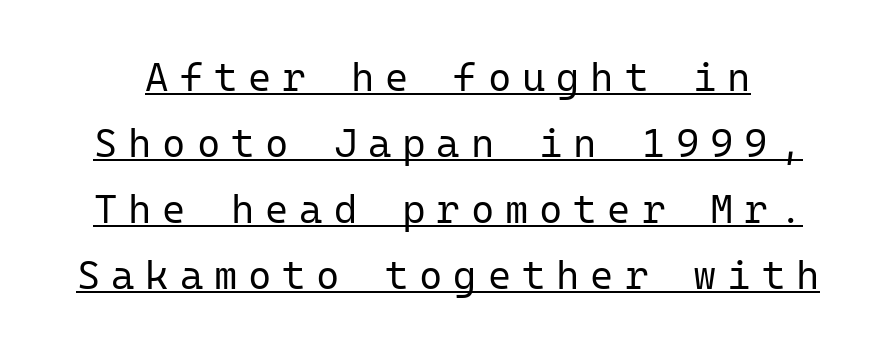
Tracking value appears strongly positive — letters spread wide. The font's upright variant was chosen for this text. Glance below the letters and you will spot a drawn line. Vertically, the passage feels balanced, rows spaced as you'd expect. Stem width sits at or under what a default text font uses.
